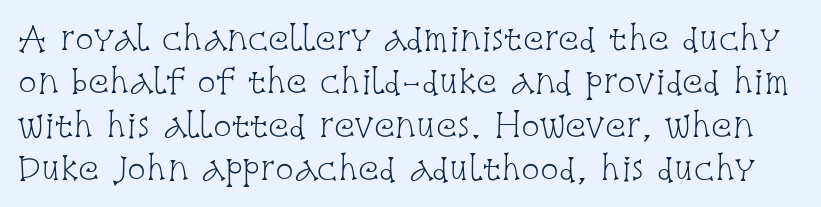
Q: Is the text bold? A: No.
Q: Is the text italic (slanted)? A: No, it is upright.
Q: Is the typeface a serif or a sans-serif typeface? A: Serif.
Q: Is the text underlined? A: No.
Q: Is the spacing between letters normal or unusually wide? A: Normal.
Q: Is the spacing between lines tight, normal or loose? A: Normal.
Q: Width (condensed, normal, or wide)? A: Condensed.
Q: Stroke contrast? A: Low.
Q: x-height? A: Large.
Q: Monospaced? A: No.
